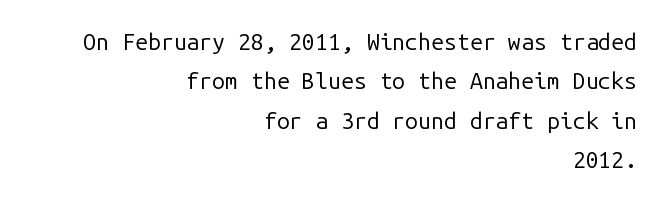
Beneath every word, the page is bare. A quiet, ordinary-to-light weight characterises the typeface. Alignment: flush right. Notice how the stems are strictly vertical — no italics here. The horizontal fit of the characters is conventional and even.
